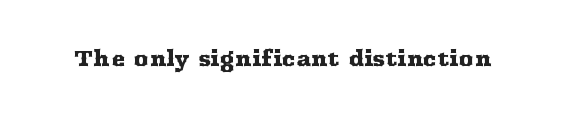
{"italic": "no", "underline": "no", "letter_spacing": "normal", "letter_spacing_em": 0.0, "glyph_px": 21}
